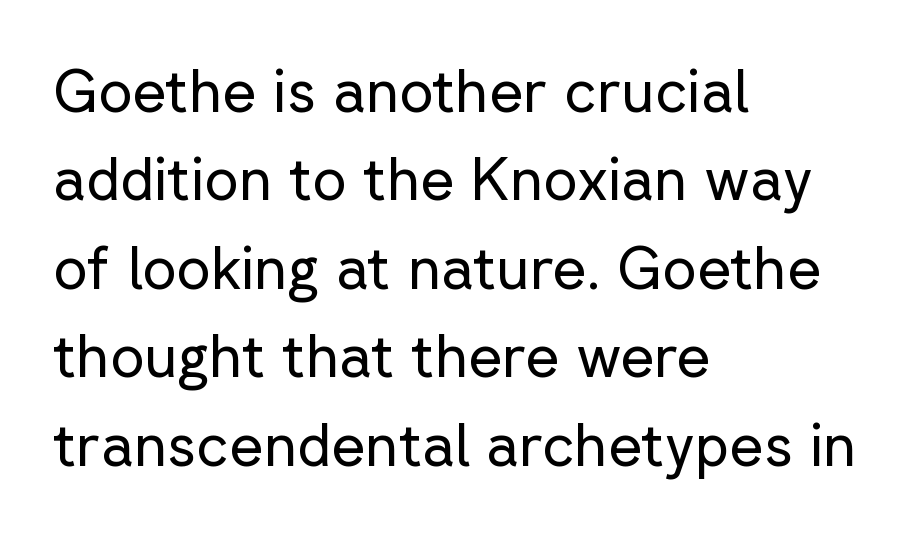
{"serif": "no", "italic": "no", "bold": "no", "weight": "regular", "width": "normal", "stroke_contrast": "low", "x_height": "medium", "monospaced": "no", "underline": "no", "align": "left", "line_spacing": "normal", "line_spacing_ratio": 1.5, "letter_spacing": "normal", "letter_spacing_em": 0.0, "glyph_px": 59}
